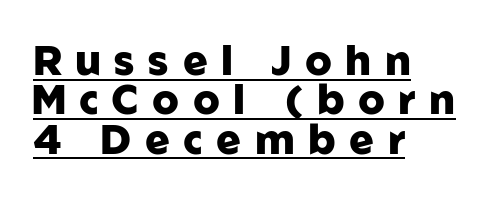
{"serif": "no", "italic": "no", "bold": "yes", "weight": "heavy", "width": "normal", "stroke_contrast": "low", "x_height": "medium", "monospaced": "no", "underline": "yes", "align": "left", "line_spacing": "tight", "line_spacing_ratio": 0.96, "letter_spacing": "wide", "letter_spacing_em": 0.33, "glyph_px": 41}
